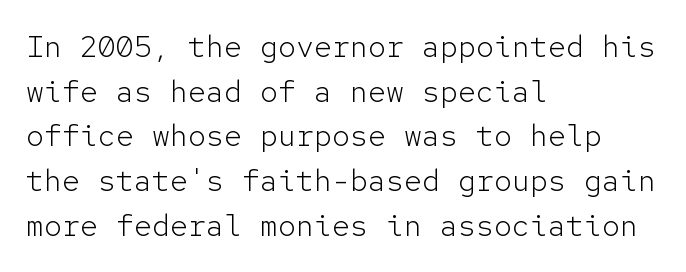
Q: Is the text bold? A: No.
Q: Is the text italic (slanted)? A: No, it is upright.
Q: Is the typeface a serif or a sans-serif typeface? A: Sans-serif.
Q: Is the text underlined? A: No.
Q: How is the paragraph aligned? A: Left-aligned.
Q: Is the spacing between letters normal or unusually wide? A: Normal.
Q: Is the spacing between lines tight, normal or loose? A: Normal.
Q: Width (condensed, normal, or wide)? A: Normal.
Q: Stroke contrast? A: Low.
Q: x-height? A: Medium.
Q: Monospaced? A: Yes.
